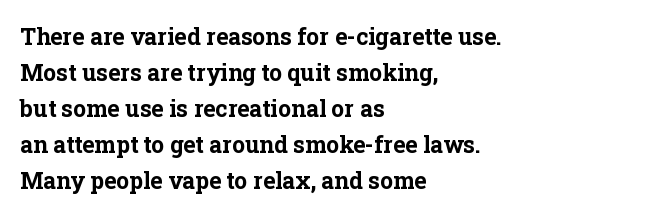
The image shows 23 px bold type, upright; set left-aligned, normal line spacing (1.56x), normal letter spacing, not underlined.
